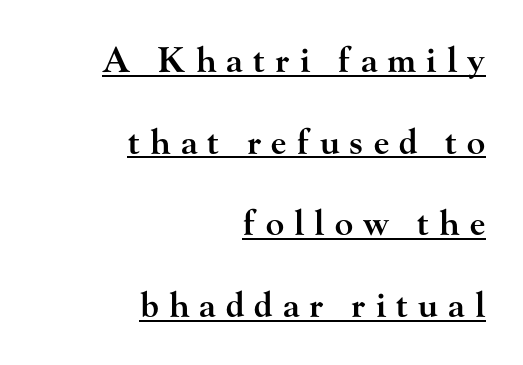
{"serif": "yes", "italic": "no", "bold": "semi", "weight": "semibold", "width": "wide", "stroke_contrast": "high", "x_height": "small", "monospaced": "no", "underline": "yes", "align": "right", "line_spacing": "loose", "line_spacing_ratio": 2.4, "letter_spacing": "wide", "letter_spacing_em": 0.3, "glyph_px": 34}
